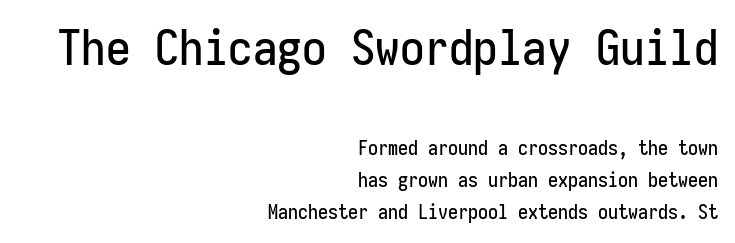
{"serif": "no", "italic": "no", "width": "condensed", "stroke_contrast": "low", "x_height": "medium", "monospaced": "yes", "underline": "no", "align": "right", "line_spacing": "normal", "line_spacing_ratio": 1.61, "letter_spacing": "normal", "letter_spacing_em": 0.0, "larger_block": "first", "size_ratio": 2.45, "glyph_px": 49}
